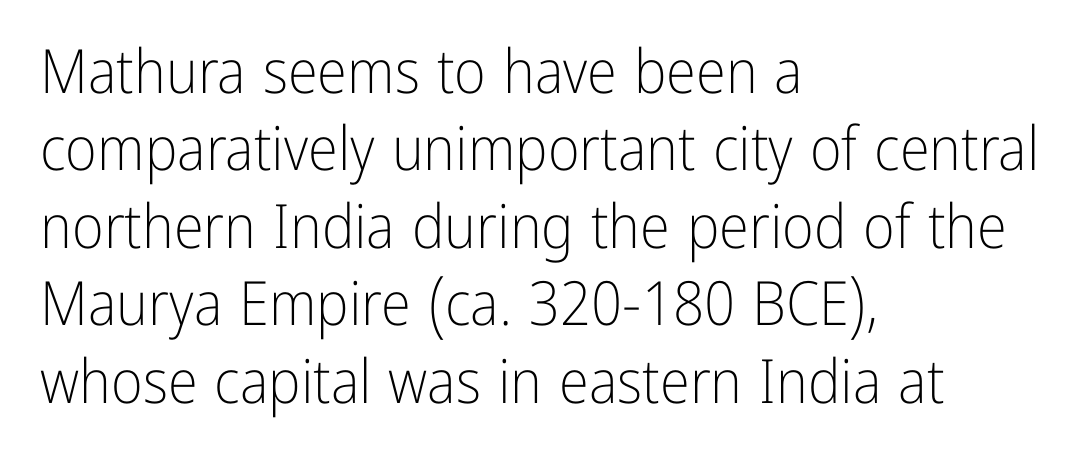
{"serif": "no", "italic": "no", "bold": "no", "weight": "light", "width": "condensed", "stroke_contrast": "low", "x_height": "medium", "monospaced": "no", "underline": "no", "align": "left", "line_spacing": "normal", "line_spacing_ratio": 1.27, "letter_spacing": "normal", "letter_spacing_em": 0.0, "glyph_px": 61}
